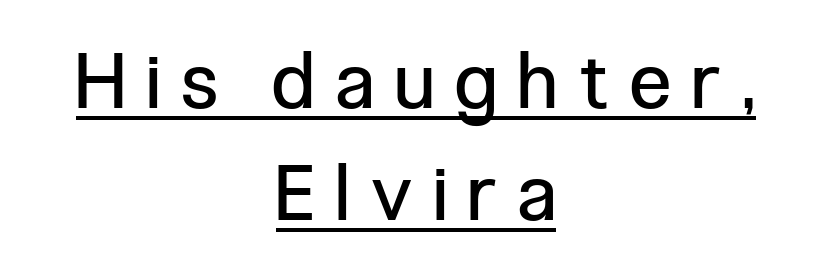
{"serif": "no", "italic": "no", "bold": "no", "weight": "regular", "width": "condensed", "stroke_contrast": "low", "x_height": "medium", "monospaced": "no", "underline": "yes", "align": "center", "line_spacing": "normal", "line_spacing_ratio": 1.45, "letter_spacing": "wide", "letter_spacing_em": 0.28, "glyph_px": 77}
